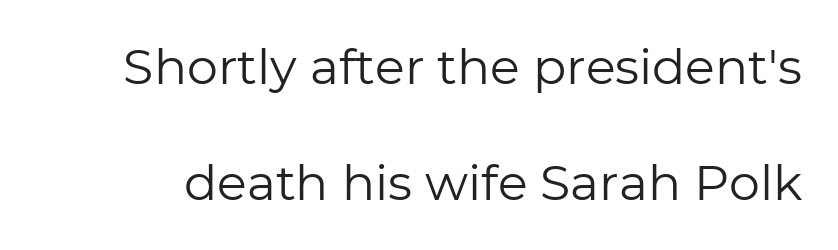
Q: Is the text bold? A: No.
Q: Is the text italic (slanted)? A: No, it is upright.
Q: Is the typeface a serif or a sans-serif typeface? A: Sans-serif.
Q: Is the text underlined? A: No.
Q: Is the spacing between letters normal or unusually wide? A: Normal.
Q: Is the spacing between lines tight, normal or loose? A: Loose.
Q: Width (condensed, normal, or wide)? A: Normal.
Q: Stroke contrast? A: Low.
Q: x-height? A: Medium.
Q: Monospaced? A: No.
